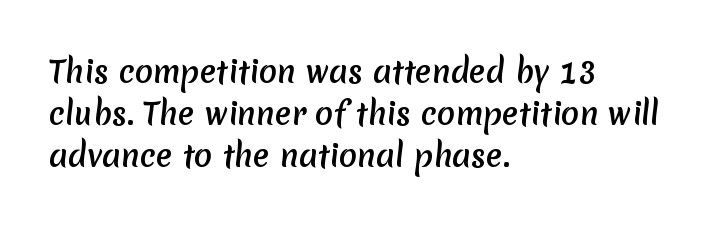
The image shows 30 px sans-serif type; set left-aligned, normal line spacing (1.4x), normal letter spacing, not underlined; medium stroke contrast and a medium x-height.
